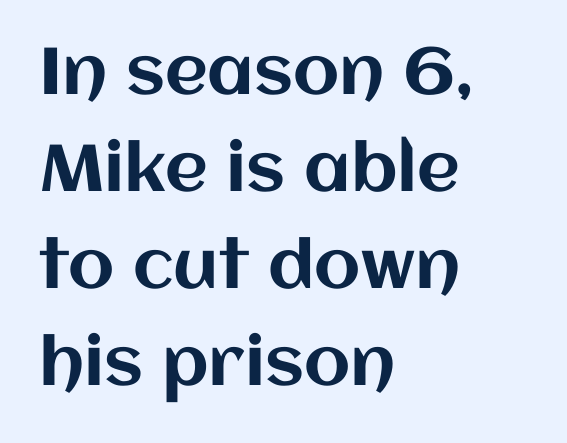
The image shows 66 px text type, upright; set left-aligned, normal line spacing (1.47x), normal letter spacing, not underlined; medium stroke contrast and a large x-height.
